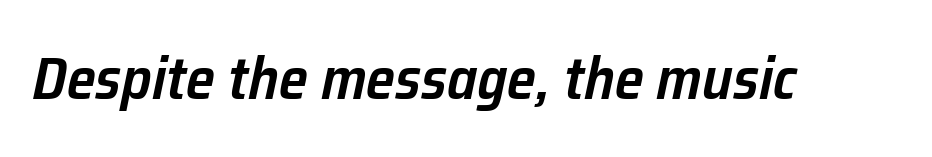
Q: Is the text bold? A: Semi-bold.
Q: Is the text italic (slanted)? A: Yes, it leans right by about 12 degrees.
Q: Is the text underlined? A: No.
Q: Is the spacing between letters normal or unusually wide? A: Normal.
Q: Width (condensed, normal, or wide)? A: Normal.
Q: Stroke contrast? A: Low.
Q: x-height? A: Medium.
Q: Monospaced? A: No.
